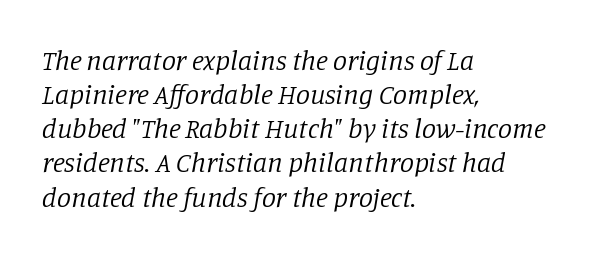
The image shows 28 px regular-weight serif type, italic (leaning right); set left-aligned, line spacing 1.22x, normal letter spacing, not underlined; low stroke contrast and a large x-height.
